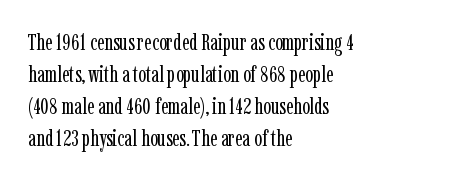
The image shows 23 px text type, upright; set left-aligned, normal line spacing (1.39x), normal letter spacing, not underlined.
